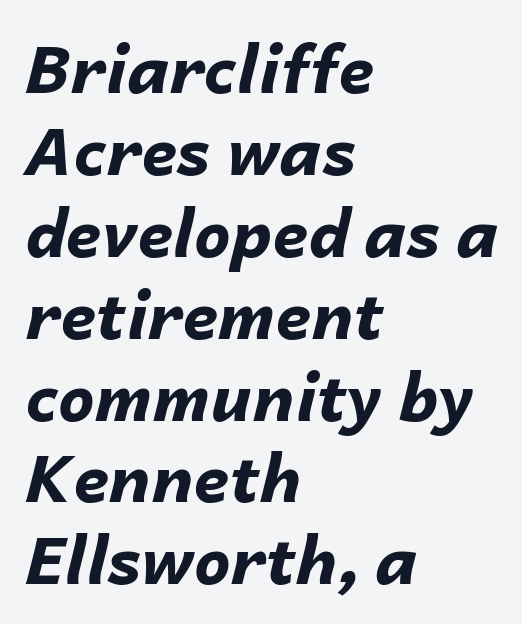
The specimen reads as italic at a glance. Does the copy run flush right? No — it runs flush left. The designer left line spacing at the default. The letters sit at their default tracking, neither squeezed nor spread. Plain, unruled lines of type.
